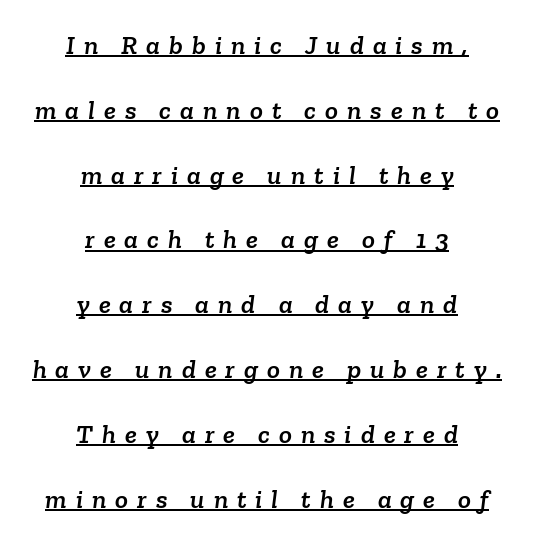
{"underline": "yes", "align": "center", "line_spacing": "loose", "line_spacing_ratio": 2.4, "letter_spacing": "wide", "letter_spacing_em": 0.33, "glyph_px": 27}
